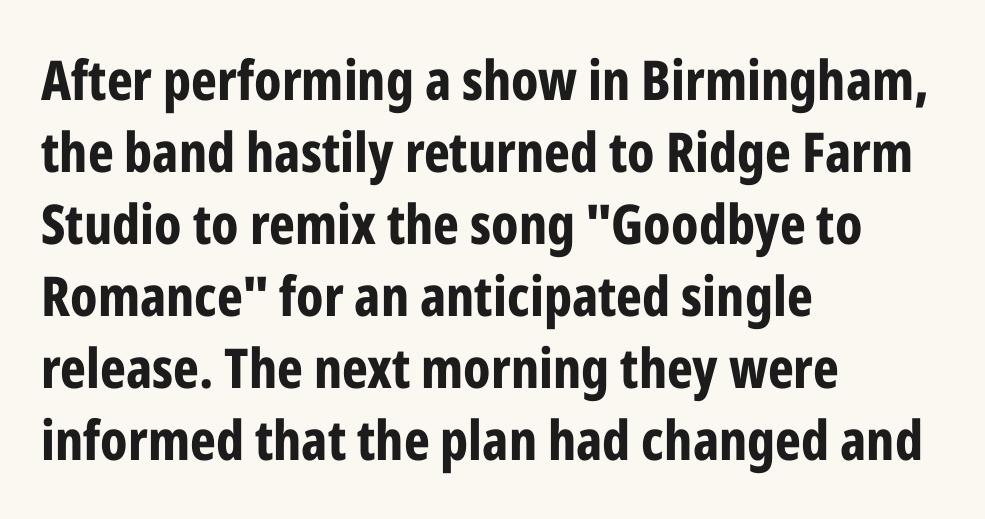
The image shows 55 px bold, condensed sans-serif type, upright; set left-aligned, normal line spacing (1.31x), normal letter spacing, not underlined; low stroke contrast and a medium x-height.
